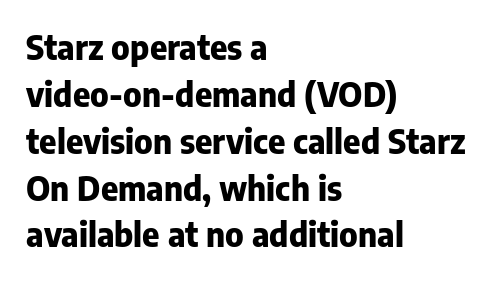
This sample uses plain, unmodified letter spacing. This rendering features lettering with no underline. The lines sit at an ordinary, default distance from one another. These words are printed bold, with thick strokes throughout. Check where the strokes stop: nothing finishes them off — pure sans.
